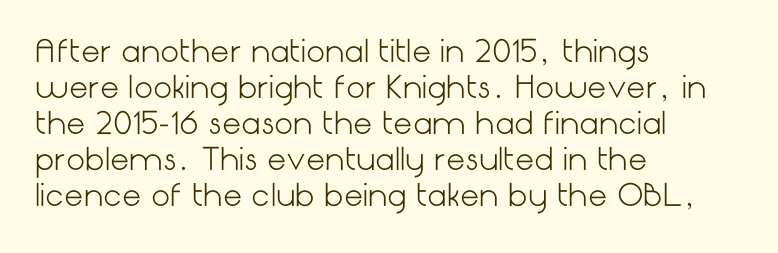
Layout note: lines flush left. The weight tops out at a normal text grade. Is there any slant? The stems are plumb. Classification — sans serif. Default kerning and tracking; the words read as compact shapes.
